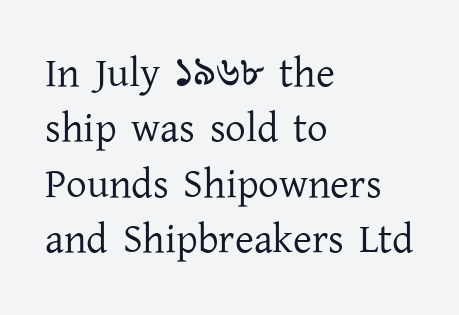
The strip under each line holds only bare page. Posture: upright roman. Summary of weight: not heavy and not bold. Leading: standard.
